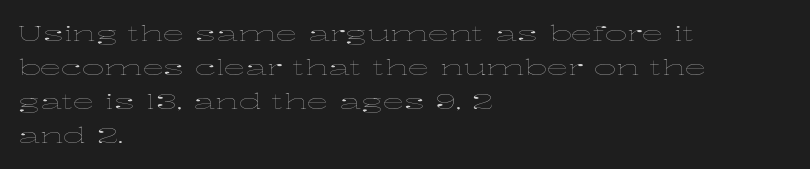
{"italic": "no", "bold": "no", "underline": "no", "align": "left", "line_spacing": "normal", "line_spacing_ratio": 1.55, "letter_spacing": "normal", "letter_spacing_em": 0.0, "glyph_px": 22}
